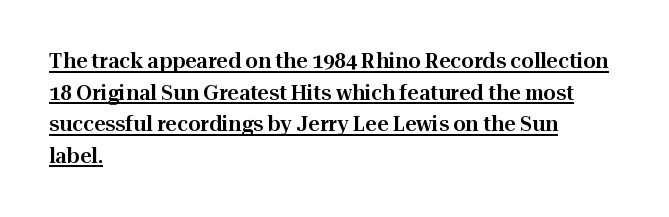
The image shows 20 px text type, upright; set left-aligned, normal line spacing (1.58x), normal letter spacing, underlined.
